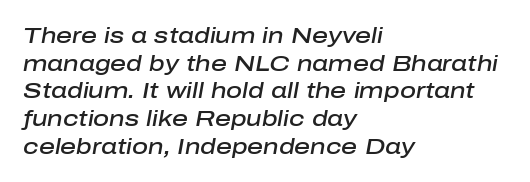
Reading down the column, the eye jumps a familiar distance to each next line. In terms of posture, this sample is oblique. The characters look somewhat weighty, a semibold short of true bold. The typesetter chose a ragged-right arrangement here. Tracking value appears to be zero — textbook default spacing. The passage shown is not underscored anywhere.
